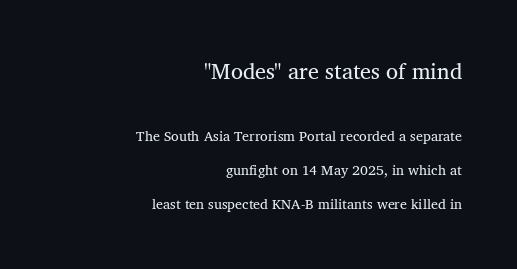
The image shows 22 px text type, upright; set right-aligned, loose line spacing (2.43x), normal letter spacing, not underlined; the first (top) block is 1.57x larger.
